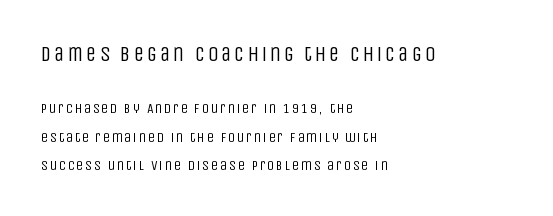
{"italic": "no", "bold": "no", "underline": "no", "align": "left", "line_spacing": "loose", "line_spacing_ratio": 2.03, "larger_block": "first", "size_ratio": 1.5, "glyph_px": 21}
